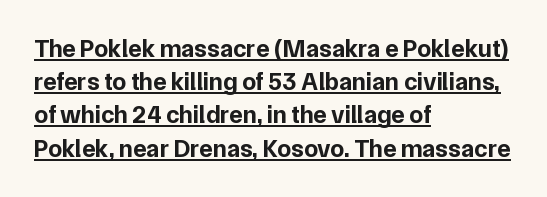
Posture: upright roman. Students, note that the glyphs here touch the page at normal intervals. These lines stack with their left ends in a neat column. The space between consecutive lines is moderate. I'd describe the lettering as bold — thick and assertive. Has an underline been added? It has.
